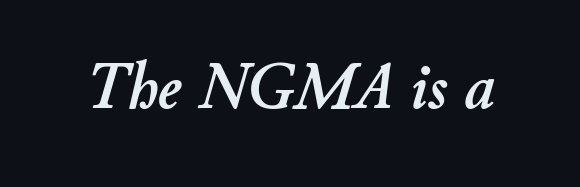
Standard letterfit; no display-style spreading of the glyphs. The letters advance in unequal steps, a hallmark of proportional type. Compared with ordinary roman type, these characters are visibly tilted. Type without underlining.
